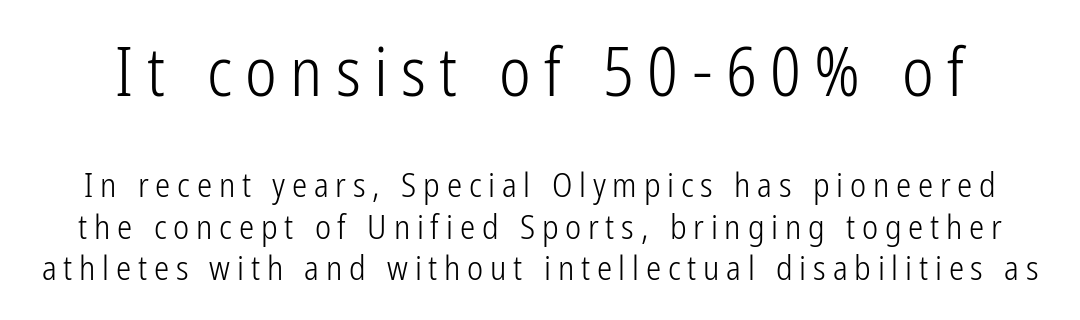
{"serif": "no", "italic": "no", "bold": "no", "weight": "light", "width": "condensed", "stroke_contrast": "low", "x_height": "medium", "monospaced": "no", "underline": "no", "line_spacing_ratio": 1.22, "letter_spacing": "wide", "letter_spacing_em": 0.2, "larger_block": "first", "size_ratio": 1.97, "glyph_px": 67}
